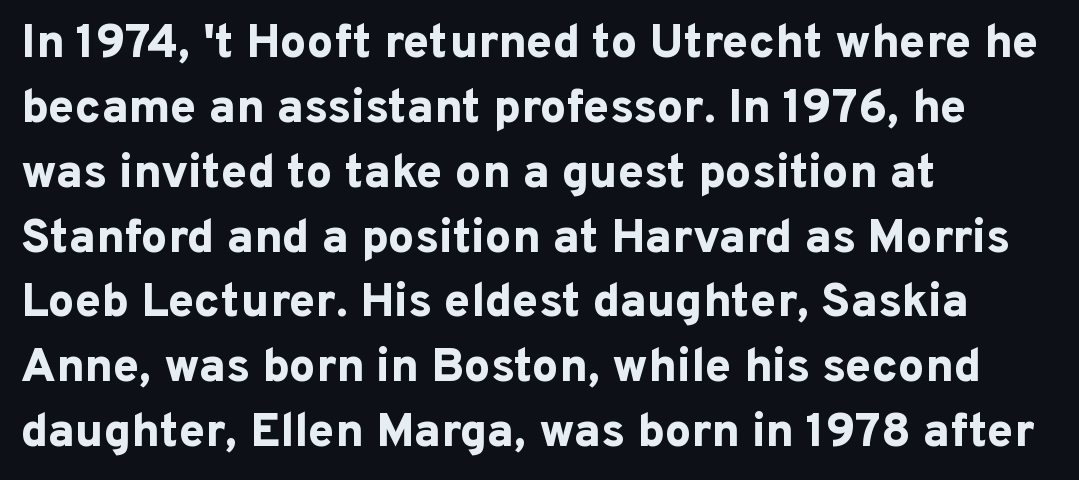
{"serif": "no", "italic": "no", "bold": "yes", "weight": "bold", "width": "normal", "stroke_contrast": "low", "x_height": "medium", "monospaced": "no", "underline": "no", "align": "left", "line_spacing": "normal", "line_spacing_ratio": 1.38, "letter_spacing": "normal", "letter_spacing_em": 0.0, "glyph_px": 47}
